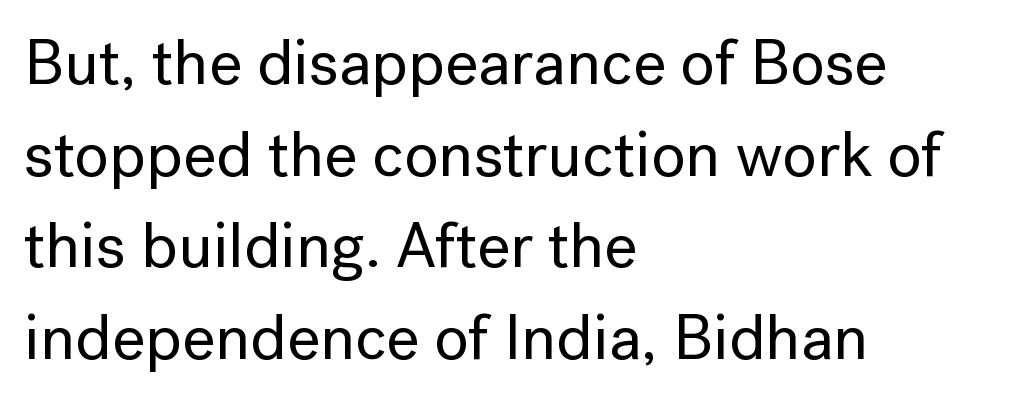
The image shows 64 px sans-serif type, upright; set left-aligned, normal line spacing (1.43x), normal letter spacing, not underlined; low stroke contrast and a medium x-height.
